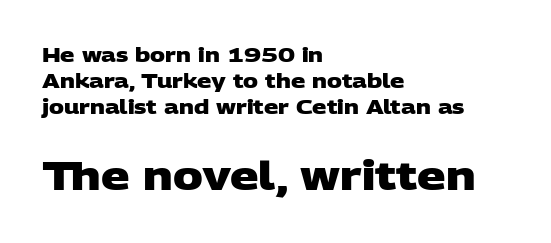
What stands out about the letter spacing? Nothing — it is the standard amount. Set as a true bold cut, around the 700 mark. Varying glyph widths throughout — classic text-font behaviour. Stroke terminals: plain, sans-serif.
